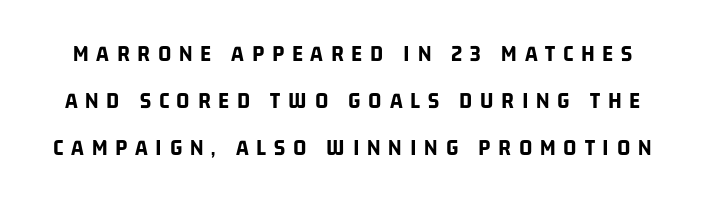
{"bold": "yes", "underline": "no", "line_spacing": "loose", "line_spacing_ratio": 2.05, "letter_spacing": "wide", "letter_spacing_em": 0.34, "glyph_px": 23}
